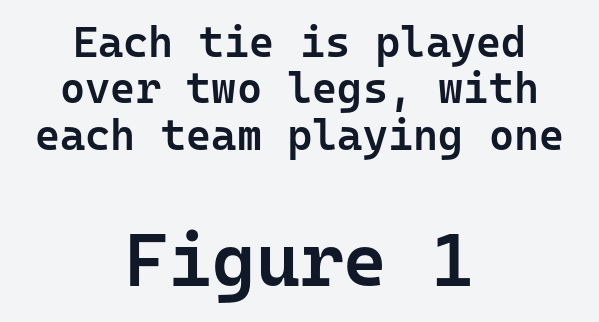
{"serif": "no", "italic": "no", "bold": "semi", "weight": "semibold", "width": "normal", "stroke_contrast": "low", "x_height": "medium", "monospaced": "yes", "underline": "no", "align": "center", "line_spacing": "tight", "line_spacing_ratio": 1.08, "letter_spacing": "normal", "letter_spacing_em": 0.0, "larger_block": "second", "size_ratio": 1.74, "glyph_px": 75}
